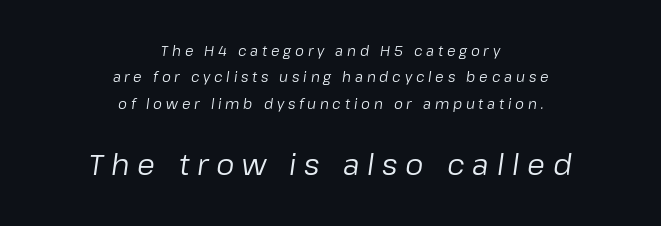
The passage shown is not bold in any degree. Tracking value appears strongly positive — letters spread wide. The designer gave the closing block more size than the opening block. These lines are rendered in a variable-pitch font.
